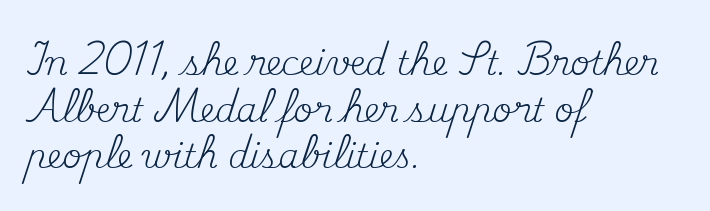
Q: Is the text bold? A: No.
Q: Is the text italic (slanted)? A: Yes.
Q: Is the typeface a serif or a sans-serif typeface? A: Serif.
Q: Is the text underlined? A: No.
Q: How is the paragraph aligned? A: Left-aligned.
Q: Is the spacing between letters normal or unusually wide? A: Normal.
Q: Is the spacing between lines tight, normal or loose? A: Normal.
Q: Width (condensed, normal, or wide)? A: Normal.
Q: Stroke contrast? A: Medium.
Q: x-height? A: Small.
Q: Monospaced? A: No.
